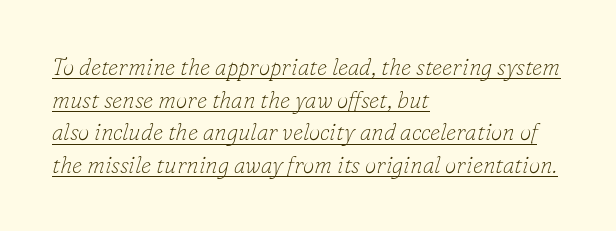
Q: Is the text bold? A: No.
Q: Is the text italic (slanted)? A: Yes, it leans right by about 16 degrees.
Q: Is the text underlined? A: Yes.
Q: How is the paragraph aligned? A: Left-aligned.
Q: Is the spacing between letters normal or unusually wide? A: Normal.
Q: Is the spacing between lines tight, normal or loose? A: Normal.
